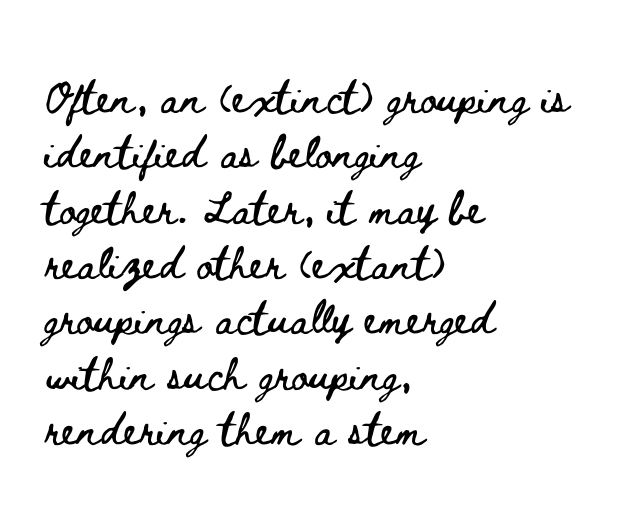
Q: Is the text italic (slanted)? A: Yes.
Q: Is the text underlined? A: No.
Q: How is the paragraph aligned? A: Left-aligned.
Q: Is the spacing between letters normal or unusually wide? A: Normal.
Q: Is the spacing between lines tight, normal or loose? A: Normal.
Q: Width (condensed, normal, or wide)? A: Wide.
Q: Stroke contrast? A: Low.
Q: x-height? A: Small.
Q: Monospaced? A: No.
